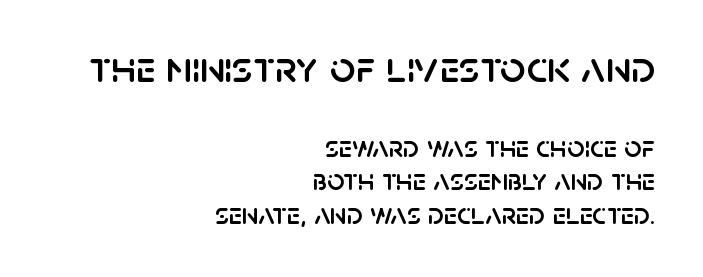
The image shows 45 px sans-serif type, upright; set right-aligned, tight line spacing (1.11x), normal letter spacing, not underlined; the first (top) block is 1.5x larger; low stroke contrast and a large x-height.
